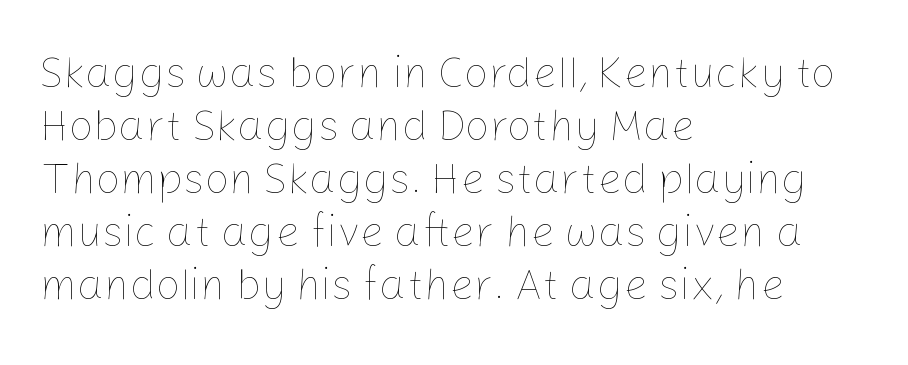
The image shows 43 px thin type, upright; set left-aligned, line spacing 1.23x, normal letter spacing, not underlined; low stroke contrast and a medium x-height.
